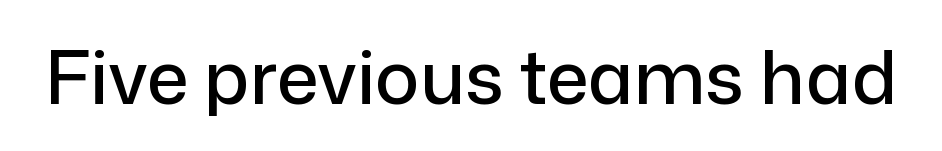
{"serif": "no", "italic": "no", "width": "normal", "stroke_contrast": "low", "x_height": "medium", "monospaced": "no", "underline": "no", "letter_spacing": "normal", "letter_spacing_em": 0.0, "glyph_px": 74}
